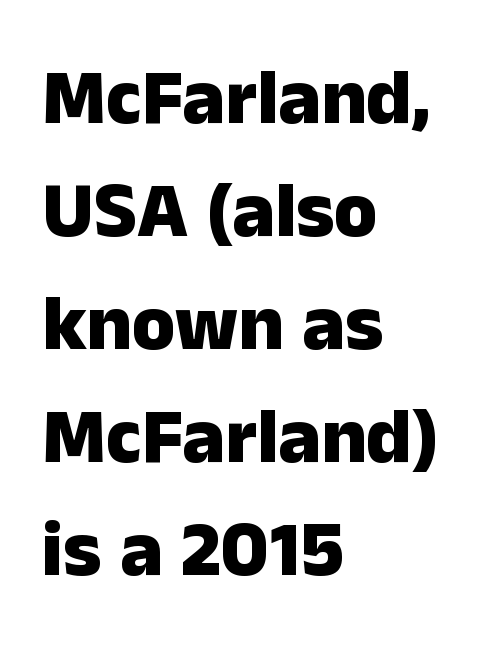
This rendering uses left alignment, leaving the right contour irregular. The face used here is proportionally spaced, like ordinary book or web type. Compared with typical body copy, the letter spacing here is the same. The zone under the glyphs is completely vacant. Leading matches the norm, producing a regular column. The letters stand straight up with perfectly vertical stems.
